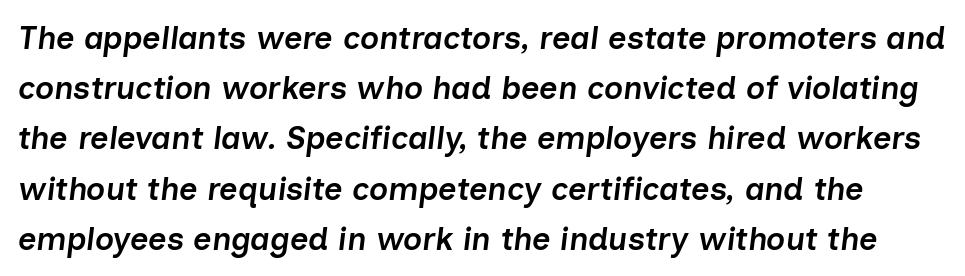
{"italic": "yes", "lean": "right", "slant_degrees": 7, "bold": "semi", "weight": "semibold", "width": "normal", "stroke_contrast": "low", "x_height": "medium", "monospaced": "no", "underline": "no", "line_spacing": "normal", "line_spacing_ratio": 1.57, "letter_spacing": "normal", "letter_spacing_em": 0.0, "glyph_px": 32}
